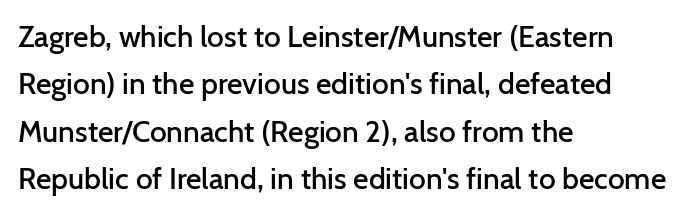
The typeface chosen for these lines omits serifs. Letters rest on an invisible, unmarked baseline. One-word summary of the alignment: left. A typesetter would call this proportional, since set widths differ per character.
